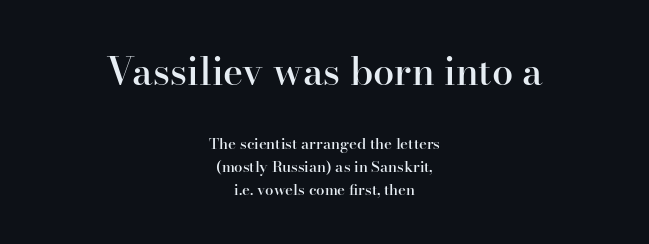
Q: Is the text bold? A: Semi-bold.
Q: Is the text italic (slanted)? A: No, it is upright.
Q: Is the typeface a serif or a sans-serif typeface? A: Serif.
Q: Is the text underlined? A: No.
Q: How is the paragraph aligned? A: Centered.
Q: Is the spacing between letters normal or unusually wide? A: Normal.
Q: Is the spacing between lines tight, normal or loose? A: Normal.
Q: Which block of text is set in a larger size, the first (top) or the second (bottom)? A: The first (top) one.
Q: Width (condensed, normal, or wide)? A: Normal.
Q: Stroke contrast? A: High.
Q: x-height? A: Small.
Q: Monospaced? A: No.
